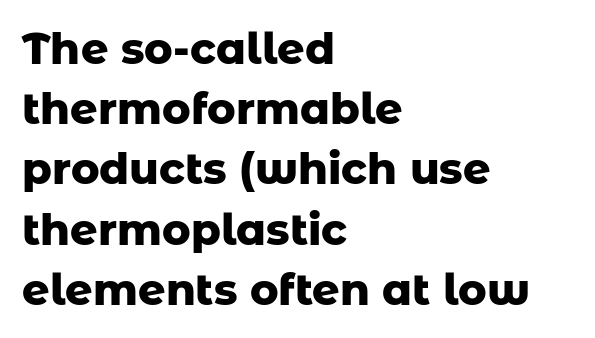
The image shows 43 px heavy sans-serif type, upright; set left-aligned, normal line spacing (1.4x), normal letter spacing, not underlined; low stroke contrast and a medium x-height.
